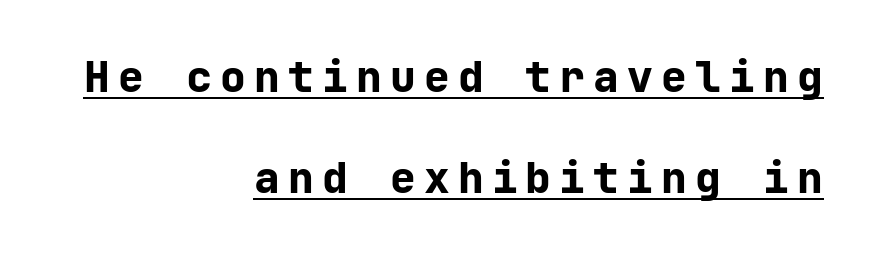
Q: Is the text bold? A: Yes.
Q: Is the text italic (slanted)? A: No, it is upright.
Q: Is the typeface a serif or a sans-serif typeface? A: Sans-serif.
Q: Is the text underlined? A: Yes.
Q: How is the paragraph aligned? A: Right-aligned.
Q: Is the spacing between lines tight, normal or loose? A: Loose.
Q: Width (condensed, normal, or wide)? A: Normal.
Q: Stroke contrast? A: Low.
Q: x-height? A: Medium.
